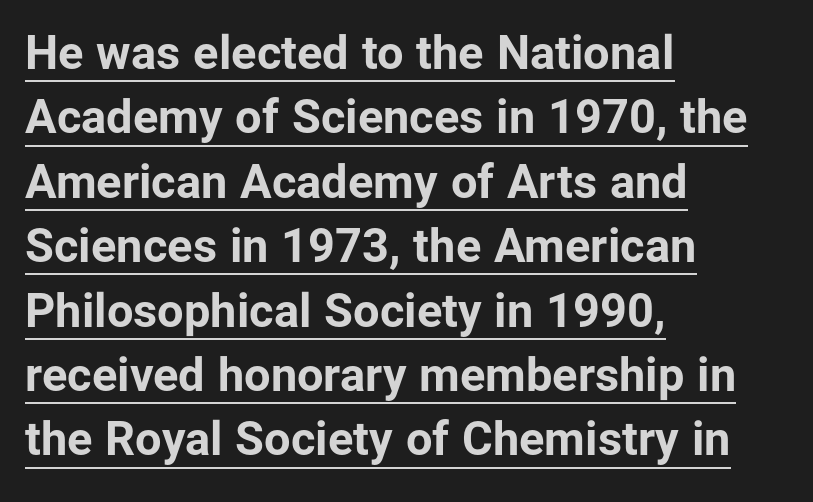
{"serif": "no", "italic": "no", "bold": "yes", "weight": "bold", "width": "normal", "stroke_contrast": "low", "x_height": "medium", "monospaced": "no", "underline": "yes", "align": "left", "line_spacing": "normal", "line_spacing_ratio": 1.37, "letter_spacing": "normal", "letter_spacing_em": 0.0, "glyph_px": 47}
